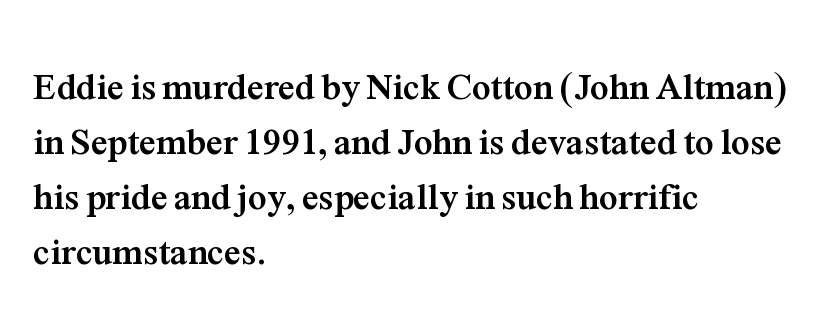
{"serif": "yes", "italic": "no", "bold": "yes", "weight": "semibold", "width": "normal", "stroke_contrast": "medium", "x_height": "medium", "monospaced": "no", "underline": "no", "align": "left", "line_spacing": "normal", "line_spacing_ratio": 1.49, "letter_spacing": "normal", "letter_spacing_em": 0.0, "glyph_px": 37}
